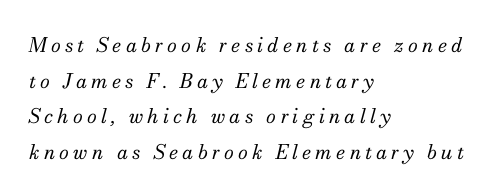
Q: Is the text bold? A: No.
Q: Is the text italic (slanted)? A: Yes, it leans right by about 13 degrees.
Q: Is the text underlined? A: No.
Q: How is the paragraph aligned? A: Left-aligned.
Q: Is the spacing between letters normal or unusually wide? A: Unusually wide.
